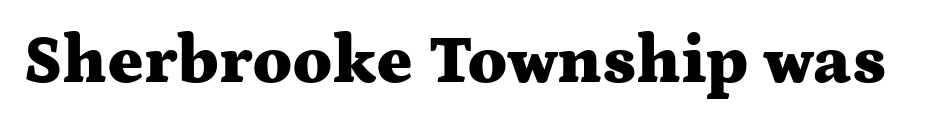
Is this a fixed-width face? No — the glyphs have proportional, varying widths. In terms of posture, this sample is upright. The face used here has the dense, thick strokes of a bold. The passage shown is not underscored anywhere. Look at the tracking — it's just the regular setting, nothing added. Unlike a clean sans, this face finishes its strokes with serifs.
